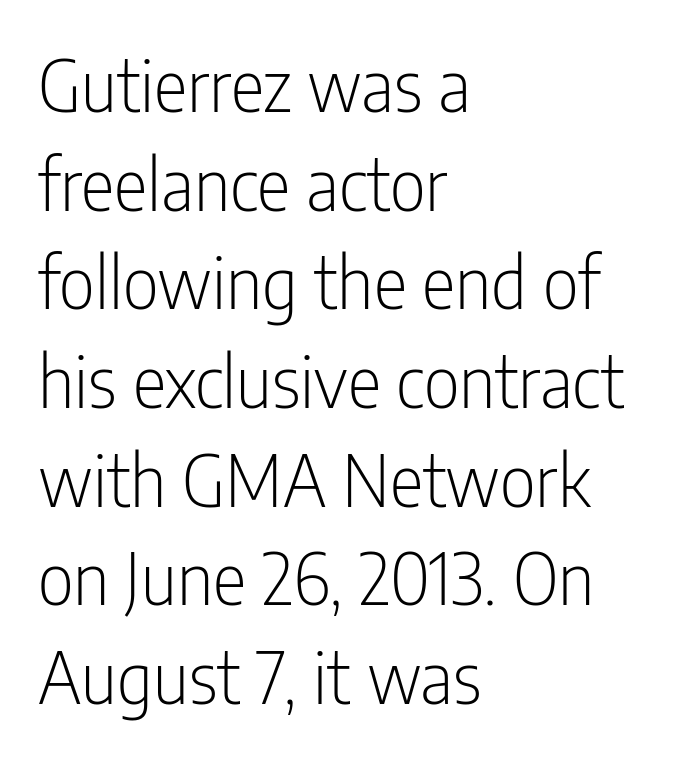
The image shows 71 px light, condensed sans-serif type, upright; set left-aligned, normal line spacing (1.39x), normal letter spacing, not underlined; low stroke contrast and a medium x-height.
